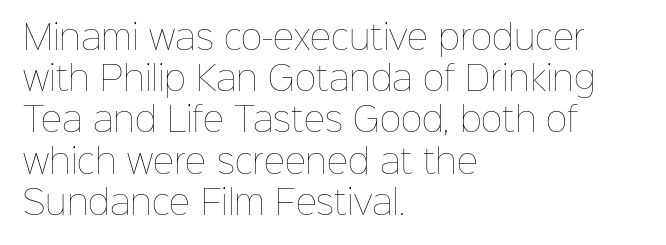
Q: Is the text bold? A: No.
Q: Is the text italic (slanted)? A: No, it is upright.
Q: Is the text underlined? A: No.
Q: How is the paragraph aligned? A: Left-aligned.
Q: Is the spacing between letters normal or unusually wide? A: Normal.
Q: Is the spacing between lines tight, normal or loose? A: Normal.
Q: Width (condensed, normal, or wide)? A: Normal.
Q: Stroke contrast? A: Low.
Q: x-height? A: Medium.
Q: Monospaced? A: No.
